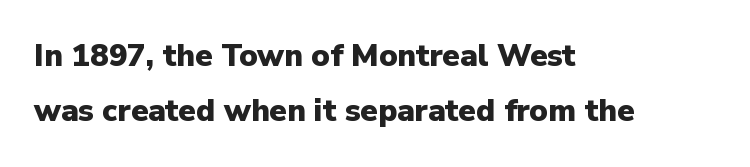
{"serif": "no", "italic": "no", "bold": "yes", "weight": "heavy", "width": "normal", "stroke_contrast": "low", "x_height": "medium", "monospaced": "no", "underline": "no", "align": "left", "line_spacing_ratio": 1.78, "letter_spacing": "normal", "letter_spacing_em": 0.0, "glyph_px": 31}
